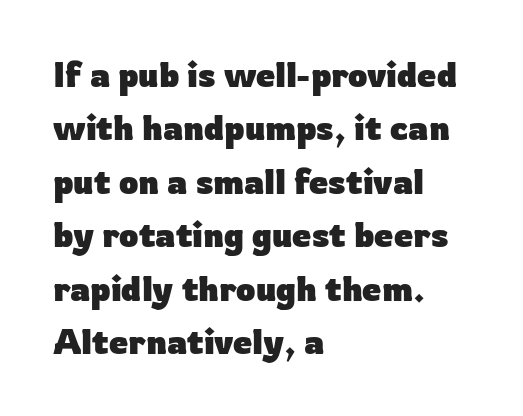
{"serif": "no", "italic": "no", "bold": "yes", "weight": "heavy", "width": "normal", "stroke_contrast": "low", "x_height": "medium", "monospaced": "no", "underline": "no", "align": "left", "line_spacing": "normal", "line_spacing_ratio": 1.57, "letter_spacing": "normal", "letter_spacing_em": 0.0, "glyph_px": 34}
